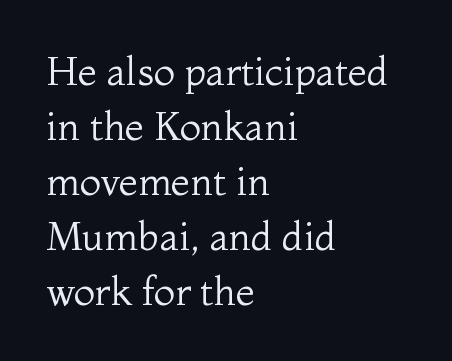
Q: Is the text bold? A: No.
Q: Is the text italic (slanted)? A: No, it is upright.
Q: Is the typeface a serif or a sans-serif typeface? A: Serif.
Q: Is the text underlined? A: No.
Q: How is the paragraph aligned? A: Left-aligned.
Q: Is the spacing between letters normal or unusually wide? A: Normal.
Q: Is the spacing between lines tight, normal or loose? A: Normal.
Q: Width (condensed, normal, or wide)? A: Normal.
Q: Stroke contrast? A: Medium.
Q: x-height? A: Medium.
Q: Monospaced? A: No.
